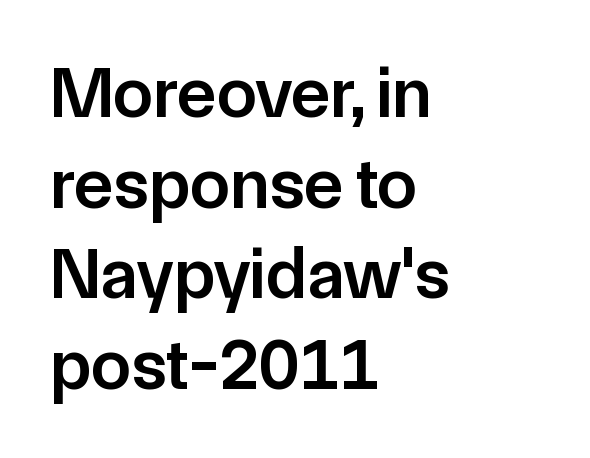
Default kerning and tracking; the words read as compact shapes. Character widths vary here, with narrow letters taking less room than wide ones. What kind of face is this? One without serifs — a sans. No italicization has been applied; the sample stays upright. The string is rendered with underlining switched off. Horizontally, the lines are justified to the leading edge only.
